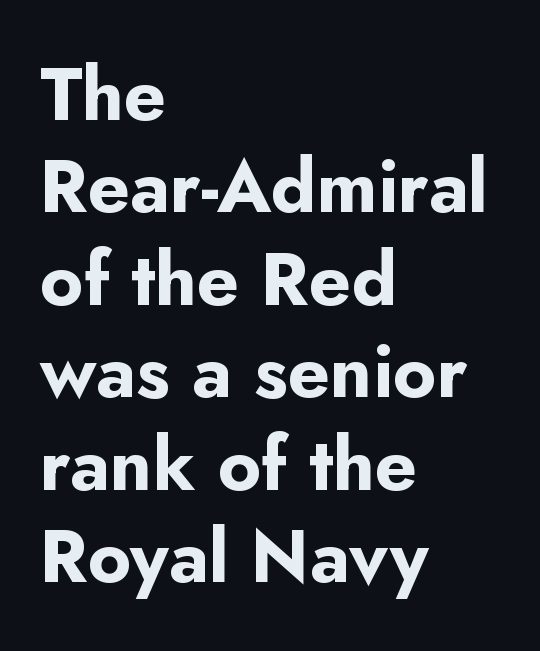
The image shows 74 px bold sans-serif type, upright; set left-aligned, normal line spacing (1.25x), normal letter spacing, not underlined; low stroke contrast and a small x-height.
